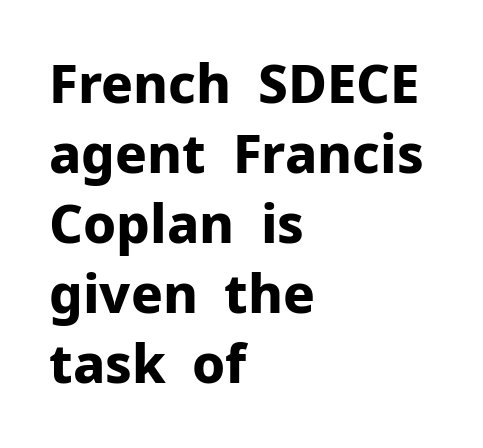
{"serif": "no", "italic": "no", "bold": "yes", "weight": "bold", "width": "normal", "stroke_contrast": "low", "x_height": "medium", "monospaced": "no", "underline": "no", "align": "left", "line_spacing": "normal", "line_spacing_ratio": 1.32, "letter_spacing": "normal", "letter_spacing_em": 0.0, "glyph_px": 53}
